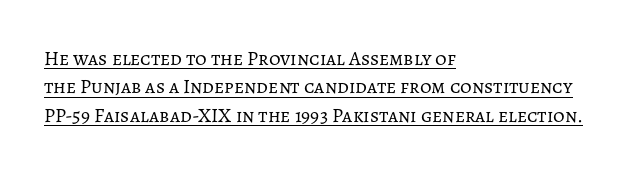
{"italic": "no", "bold": "no", "underline": "yes", "align": "left", "line_spacing": "normal", "line_spacing_ratio": 1.42, "letter_spacing": "normal", "letter_spacing_em": 0.0, "glyph_px": 20}
